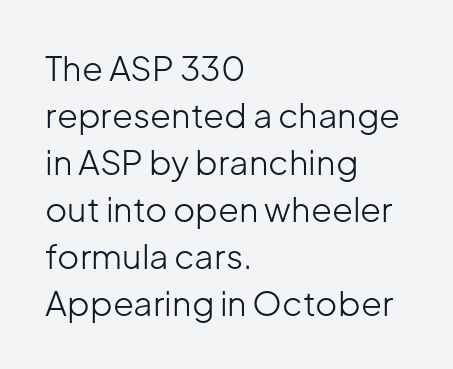
{"serif": "no", "italic": "no", "bold": "no", "weight": "light", "width": "normal", "stroke_contrast": "low", "x_height": "medium", "monospaced": "no", "underline": "no", "align": "left", "line_spacing": "normal", "line_spacing_ratio": 1.38, "letter_spacing": "normal", "letter_spacing_em": 0.0, "glyph_px": 34}
